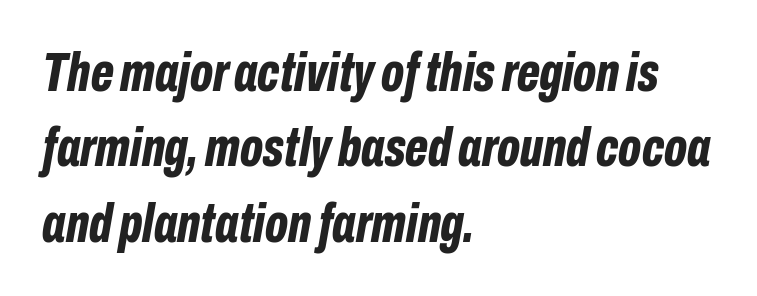
Q: Is the text bold? A: Yes.
Q: Is the text italic (slanted)? A: Yes, it leans right by about 10 degrees.
Q: Is the text underlined? A: No.
Q: How is the paragraph aligned? A: Left-aligned.
Q: Is the spacing between letters normal or unusually wide? A: Normal.
Q: Is the spacing between lines tight, normal or loose? A: Normal.
Q: Width (condensed, normal, or wide)? A: Condensed.
Q: Stroke contrast? A: Low.
Q: x-height? A: Medium.
Q: Monospaced? A: No.
